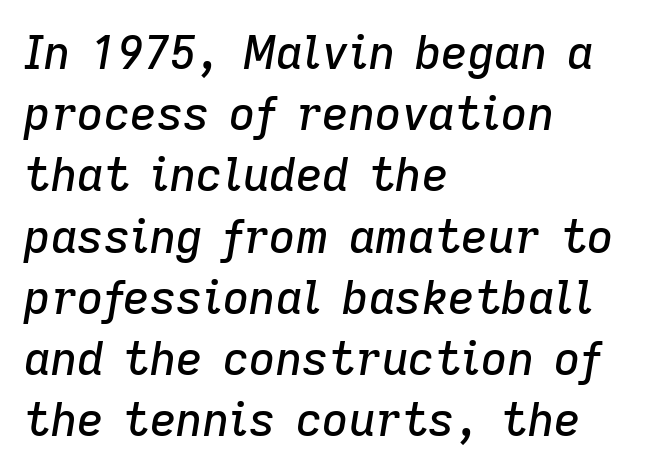
The image shows 46 px text type, italic (leaning right); set left-aligned, normal line spacing (1.33x), normal letter spacing, not underlined; low stroke contrast and a medium x-height.
